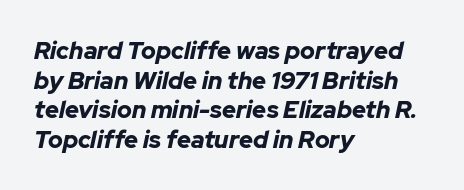
Is the type slanted? Yes — the strokes lean at a clear angle. Has an underline been added? It has not. What weight is shown? A full bold with thick strokes. Characters follow at the spacing the type designer built in.
